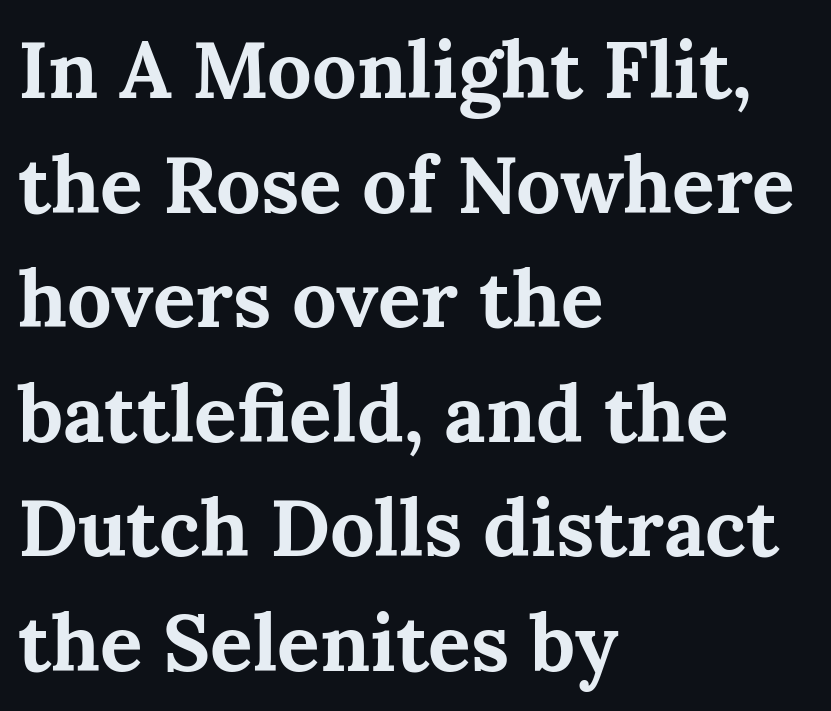
Summary of vertical rhythm: regular, with standard interline spacing. Bold? Absolutely — the strokes are thick and heavy. These lines keep a tight, regular rhythm from letter to letter. Plain, unruled lines of type.
